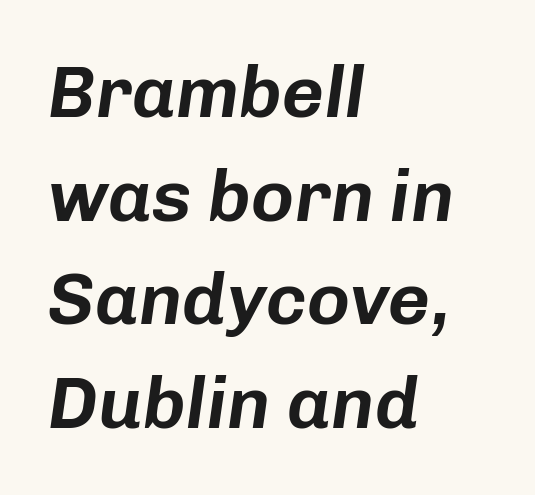
{"italic": "yes", "lean": "right", "slant_degrees": 8, "width": "normal", "stroke_contrast": "low", "x_height": "medium", "monospaced": "no", "underline": "no", "align": "left", "line_spacing": "normal", "line_spacing_ratio": 1.42, "letter_spacing": "normal", "letter_spacing_em": 0.0, "glyph_px": 73}
